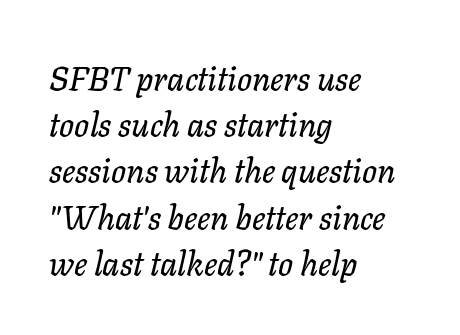
Q: Is the text italic (slanted)? A: Yes, it leans right by about 11 degrees.
Q: Is the text underlined? A: No.
Q: How is the paragraph aligned? A: Left-aligned.
Q: Is the spacing between letters normal or unusually wide? A: Normal.
Q: Is the spacing between lines tight, normal or loose? A: Normal.
Q: Width (condensed, normal, or wide)? A: Normal.
Q: Stroke contrast? A: Low.
Q: x-height? A: Medium.
Q: Monospaced? A: No.
